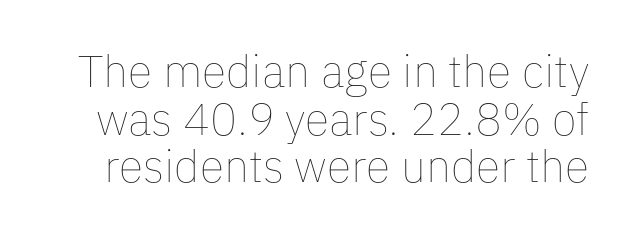
Q: Is the text bold? A: No.
Q: Is the text italic (slanted)? A: No, it is upright.
Q: Is the text underlined? A: No.
Q: Is the spacing between letters normal or unusually wide? A: Normal.
Q: Is the spacing between lines tight, normal or loose? A: Tight.
Q: Width (condensed, normal, or wide)? A: Normal.
Q: Stroke contrast? A: Low.
Q: x-height? A: Medium.
Q: Monospaced? A: No.
